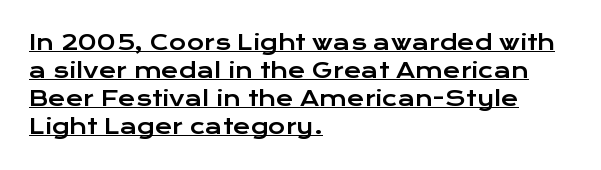
The rendering keeps characters at their native spacing. Posture: upright roman. Looks like someone drew a line under every word here. What's the leading like? Ordinary, nothing unusual. Short and long lines alike share a common starting point at left.
